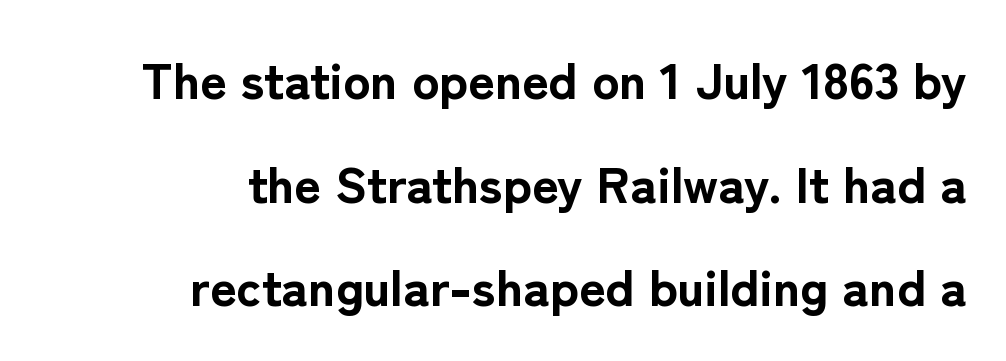
{"serif": "no", "italic": "no", "bold": "yes", "weight": "bold", "width": "normal", "stroke_contrast": "low", "x_height": "medium", "monospaced": "no", "underline": "no", "align": "right", "line_spacing": "loose", "line_spacing_ratio": 2.03, "letter_spacing": "normal", "letter_spacing_em": 0.0, "glyph_px": 51}
